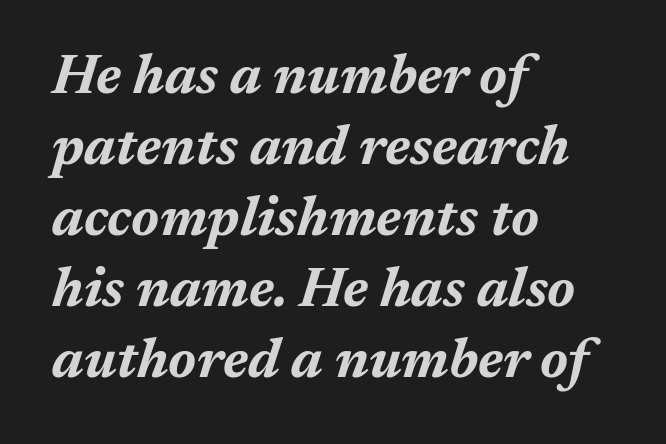
Q: Is the text bold? A: Yes.
Q: Is the text italic (slanted)? A: Yes, it leans right by about 17 degrees.
Q: Is the text underlined? A: No.
Q: How is the paragraph aligned? A: Left-aligned.
Q: Is the spacing between letters normal or unusually wide? A: Normal.
Q: Is the spacing between lines tight, normal or loose? A: Normal.
Q: Width (condensed, normal, or wide)? A: Normal.
Q: Stroke contrast? A: Medium.
Q: x-height? A: Medium.
Q: Monospaced? A: No.
